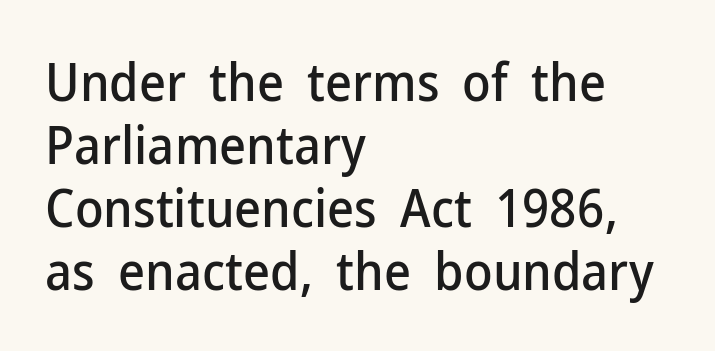
The image shows 52 px sans-serif type, upright; set left-aligned, line spacing 1.21x, normal letter spacing, not underlined; low stroke contrast and a medium x-height.
